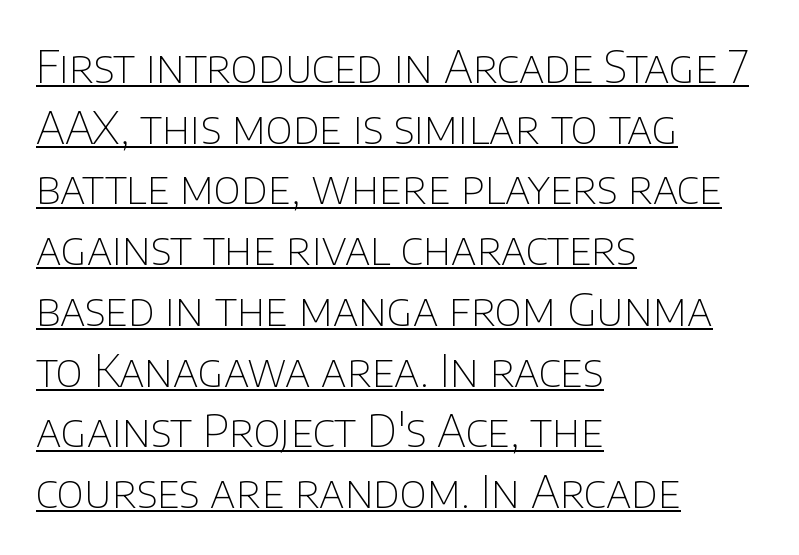
Q: Is the text bold? A: No.
Q: Is the text italic (slanted)? A: No, it is upright.
Q: Is the typeface a serif or a sans-serif typeface? A: Sans-serif.
Q: Is the text underlined? A: Yes.
Q: How is the paragraph aligned? A: Left-aligned.
Q: Is the spacing between letters normal or unusually wide? A: Normal.
Q: Is the spacing between lines tight, normal or loose? A: Normal.
Q: Width (condensed, normal, or wide)? A: Normal.
Q: Stroke contrast? A: Low.
Q: x-height? A: Large.
Q: Monospaced? A: No.
